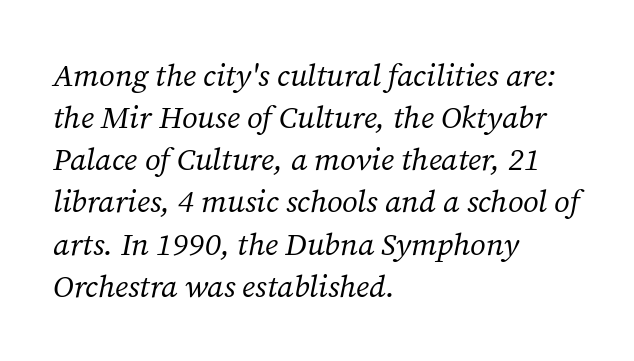
The image shows 31 px regular-weight serif type, italic (leaning right); set left-aligned, normal line spacing (1.36x), normal letter spacing, not underlined; medium stroke contrast and a medium x-height.
